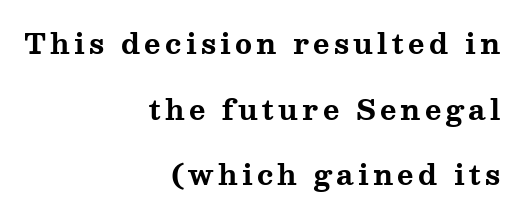
Q: Is the text bold? A: Yes.
Q: Is the text italic (slanted)? A: No, it is upright.
Q: Is the typeface a serif or a sans-serif typeface? A: Serif.
Q: Is the text underlined? A: No.
Q: How is the paragraph aligned? A: Right-aligned.
Q: Is the spacing between lines tight, normal or loose? A: Loose.
Q: Width (condensed, normal, or wide)? A: Wide.
Q: Stroke contrast? A: Medium.
Q: x-height? A: Medium.
Q: Monospaced? A: No.
